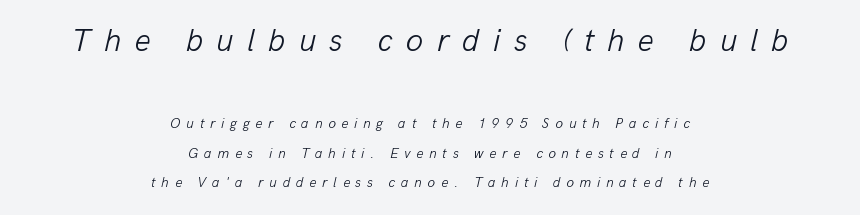
{"italic": "yes", "lean": "right", "slant_degrees": 13, "bold": "no", "weight": "light", "width": "normal", "stroke_contrast": "low", "x_height": "medium", "monospaced": "no", "underline": "no", "align": "center", "line_spacing": "loose", "line_spacing_ratio": 2.11, "letter_spacing": "wide", "letter_spacing_em": 0.41, "larger_block": "first", "size_ratio": 2.29, "glyph_px": 32}
